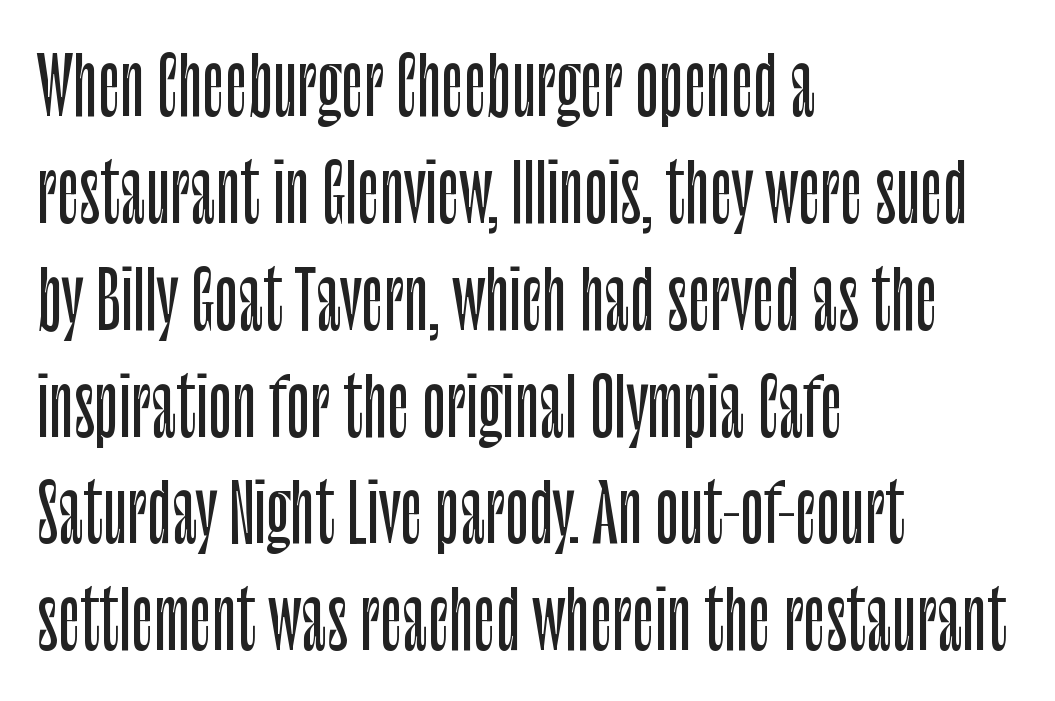
Q: Is the text italic (slanted)? A: No, it is upright.
Q: Is the typeface a serif or a sans-serif typeface? A: Sans-serif.
Q: Is the text underlined? A: No.
Q: How is the paragraph aligned? A: Left-aligned.
Q: Is the spacing between letters normal or unusually wide? A: Normal.
Q: Is the spacing between lines tight, normal or loose? A: Normal.
Q: Width (condensed, normal, or wide)? A: Condensed.
Q: Stroke contrast? A: Low.
Q: x-height? A: Large.
Q: Monospaced? A: No.
